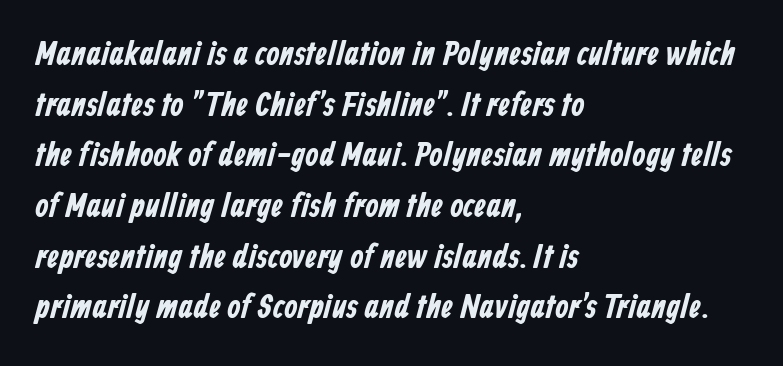
{"serif": "no", "width": "condensed", "stroke_contrast": "low", "x_height": "medium", "monospaced": "no", "underline": "no", "align": "left", "line_spacing": "normal", "line_spacing_ratio": 1.49, "letter_spacing": "normal", "letter_spacing_em": 0.0, "glyph_px": 34}
